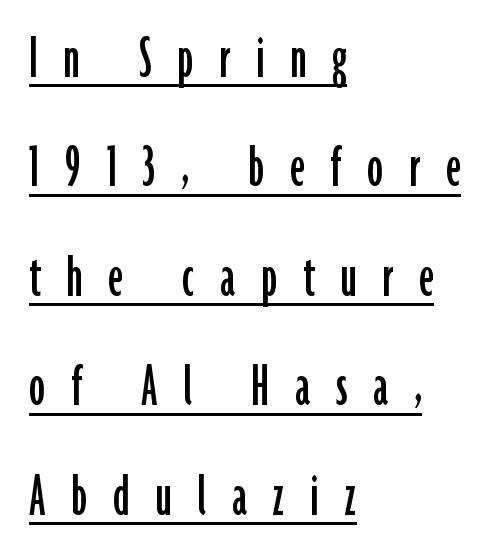
Q: Is the text italic (slanted)? A: No, it is upright.
Q: Is the typeface a serif or a sans-serif typeface? A: Sans-serif.
Q: Is the text underlined? A: Yes.
Q: How is the paragraph aligned? A: Left-aligned.
Q: Is the spacing between letters normal or unusually wide? A: Unusually wide.
Q: Width (condensed, normal, or wide)? A: Condensed.
Q: Stroke contrast? A: Low.
Q: x-height? A: Medium.
Q: Monospaced? A: No.
